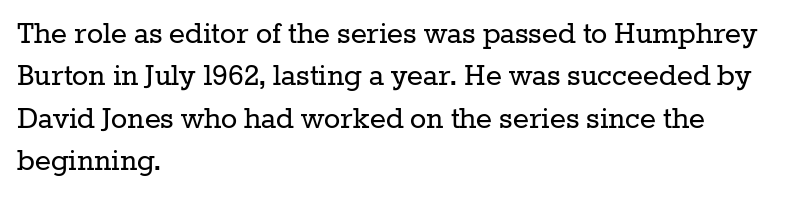
{"serif": "yes", "italic": "no", "bold": "no", "weight": "regular", "width": "normal", "stroke_contrast": "low", "x_height": "medium", "monospaced": "no", "underline": "no", "align": "left", "line_spacing": "normal", "line_spacing_ratio": 1.25, "letter_spacing": "normal", "letter_spacing_em": 0.0, "glyph_px": 34}
